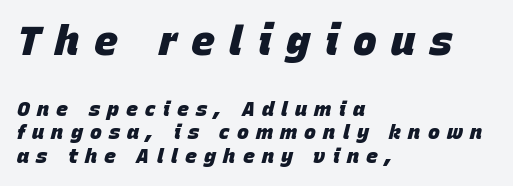
Posture: slanted. The composition opens big and finishes small. The paragraph has a hard left edge and a soft right edge. Look at the stroke-to-counter ratio: heavy, a bold.
